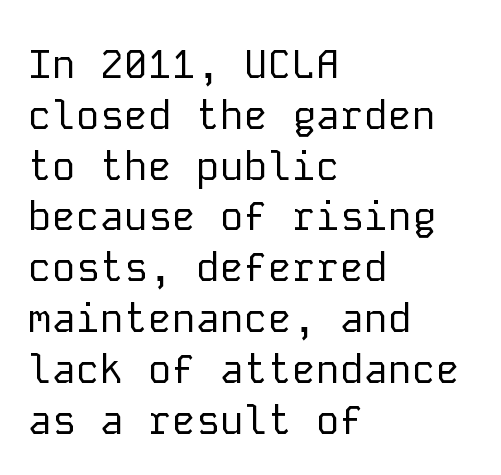
{"serif": "no", "italic": "no", "bold": "no", "weight": "regular", "width": "normal", "stroke_contrast": "low", "x_height": "medium", "monospaced": "yes", "underline": "no", "align": "left", "line_spacing": "normal", "line_spacing_ratio": 1.27, "letter_spacing": "normal", "letter_spacing_em": 0.0, "glyph_px": 40}
